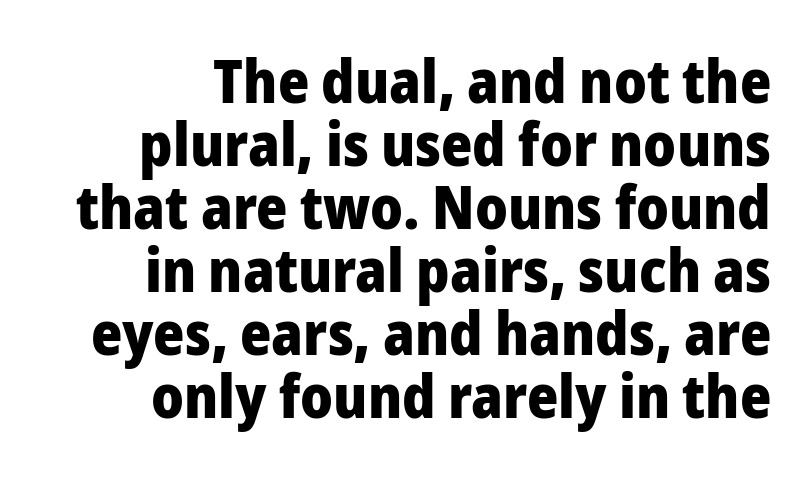
Stroke thickness is high; the sample reads as a true bold. Nothing sits at the stroke ends, so this counts as sans-serif. Line endings align vertically; line beginnings do not. A typesetter would call this proportional, since set widths differ per character. This is roman type, the default non-slanted kind. Descenders are the only things crossing below the line.
